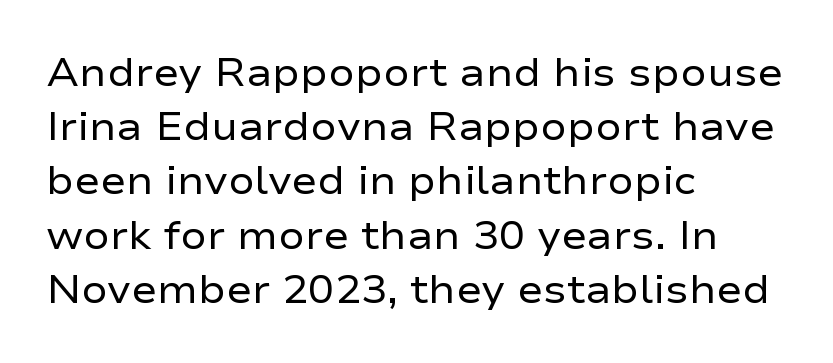
Does the copy run flush right? No — it runs flush left. Each letter keeps its own natural width here, so spacing adapts to shape. Bare-footed words on every line. The lettering holds an erect, upright posture throughout. Honestly, the letter spacing is just normal — you wouldn't notice it.
